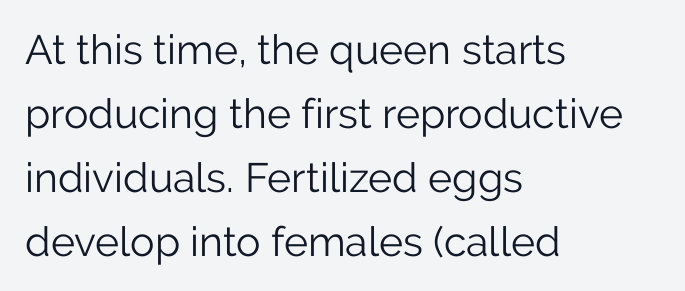
The image shows 41 px light sans-serif type, upright; set left-aligned, normal line spacing (1.56x), normal letter spacing, not underlined; low stroke contrast and a medium x-height.
